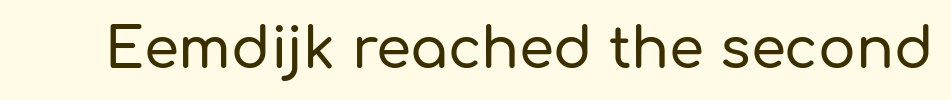
{"serif": "no", "italic": "no", "width": "normal", "stroke_contrast": "low", "x_height": "medium", "monospaced": "no", "underline": "no", "letter_spacing": "normal", "letter_spacing_em": 0.0, "glyph_px": 56}
